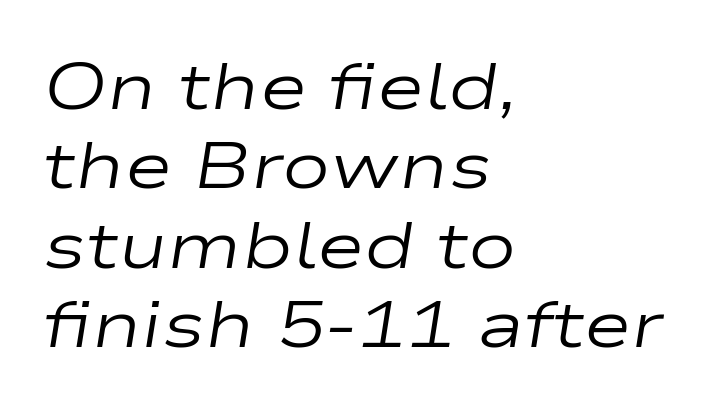
This rendering leaves character spacing at its baseline value. Weight: not bold — regular or lighter. Each letter keeps its own natural width here, so spacing adapts to shape. A classic flush-left, rag-right setting is used for this passage.
